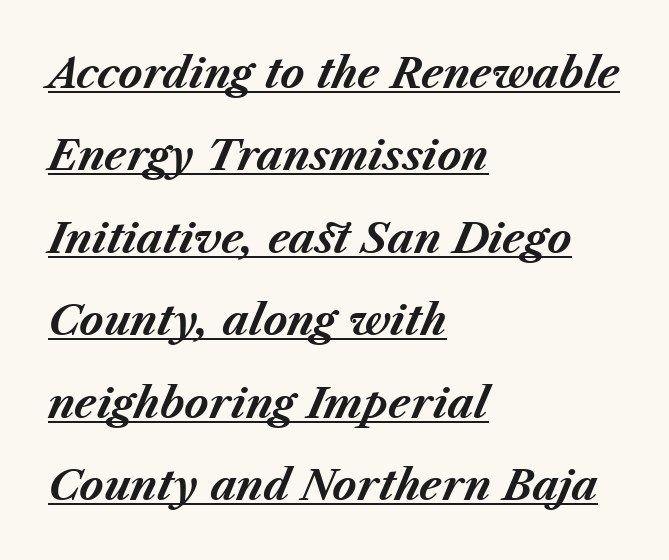
Q: Is the text bold? A: Yes.
Q: Is the text italic (slanted)? A: Yes, it leans right by about 23 degrees.
Q: Is the text underlined? A: Yes.
Q: How is the paragraph aligned? A: Left-aligned.
Q: Is the spacing between letters normal or unusually wide? A: Normal.
Q: Is the spacing between lines tight, normal or loose? A: Loose.
Q: Width (condensed, normal, or wide)? A: Normal.
Q: Stroke contrast? A: Medium.
Q: x-height? A: Medium.
Q: Monospaced? A: No.
